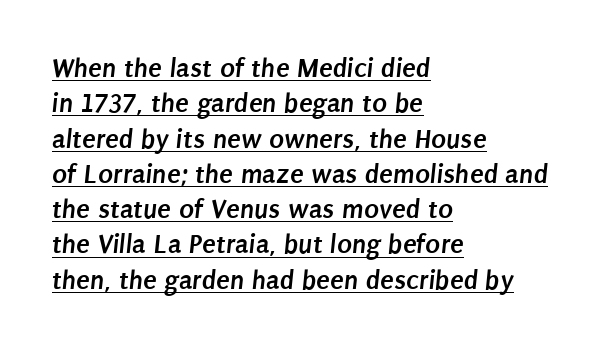
The image shows 28 px semibold, condensed sans-serif type; set left-aligned, normal line spacing (1.26x), normal letter spacing, underlined; low stroke contrast and a large x-height.
